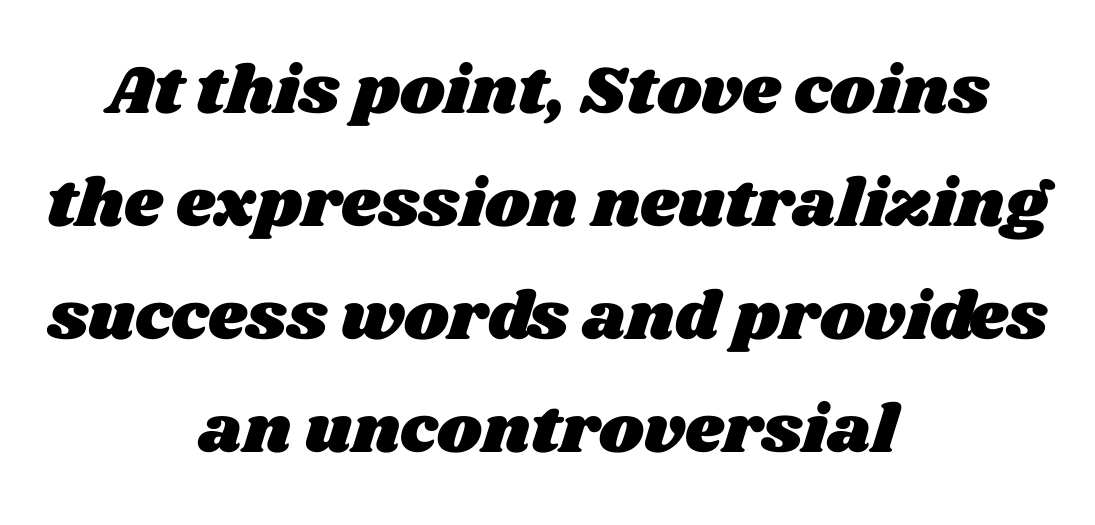
Q: Is the text underlined? A: No.
Q: How is the paragraph aligned? A: Centered.
Q: Is the spacing between letters normal or unusually wide? A: Normal.
Q: Is the spacing between lines tight, normal or loose? A: Normal.
Q: Width (condensed, normal, or wide)? A: Wide.
Q: Stroke contrast? A: Medium.
Q: x-height? A: Large.
Q: Monospaced? A: No.
